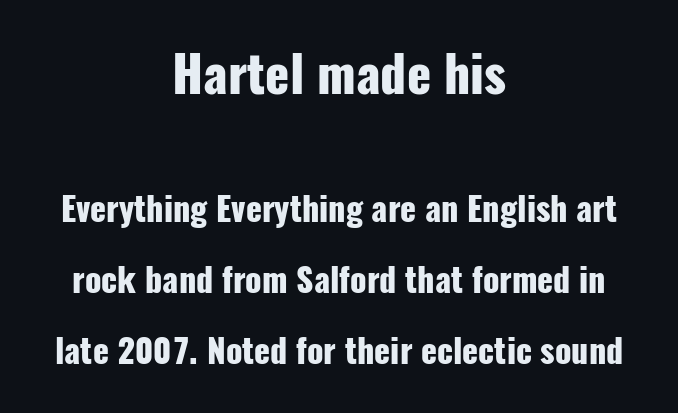
{"serif": "no", "italic": "no", "bold": "yes", "weight": "heavy", "width": "condensed", "stroke_contrast": "low", "x_height": "medium", "monospaced": "no", "underline": "no", "align": "center", "line_spacing": "loose", "line_spacing_ratio": 2.15, "letter_spacing": "normal", "letter_spacing_em": 0.0, "larger_block": "first", "size_ratio": 1.52, "glyph_px": 50}
